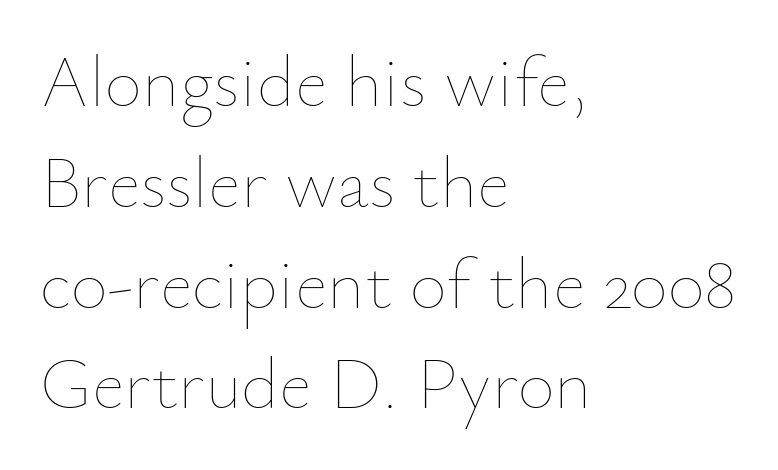
{"italic": "no", "bold": "no", "weight": "thin", "width": "normal", "stroke_contrast": "low", "x_height": "small", "monospaced": "no", "underline": "no", "align": "left", "line_spacing": "normal", "line_spacing_ratio": 1.4, "letter_spacing": "normal", "letter_spacing_em": 0.0, "glyph_px": 72}
